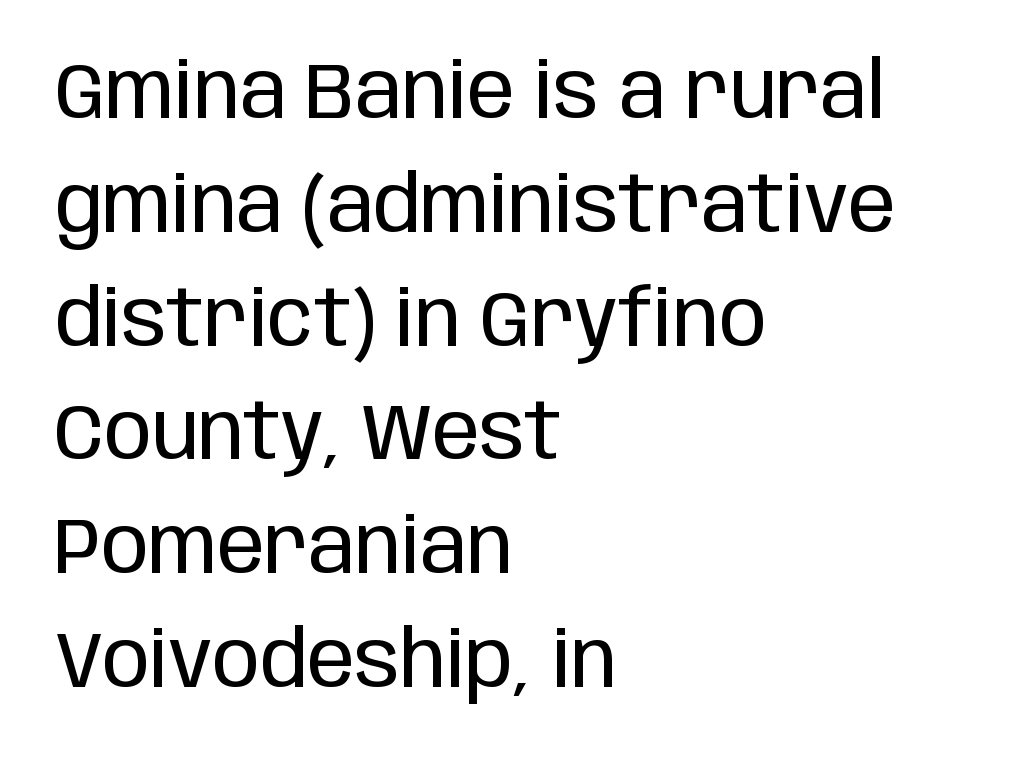
The space between consecutive lines is moderate. Unlike italic type, these characters show no tilt at all. The characters are drawn with everyday or finer stroke widths. Caption: multi-line text, flush left, ragged right.
